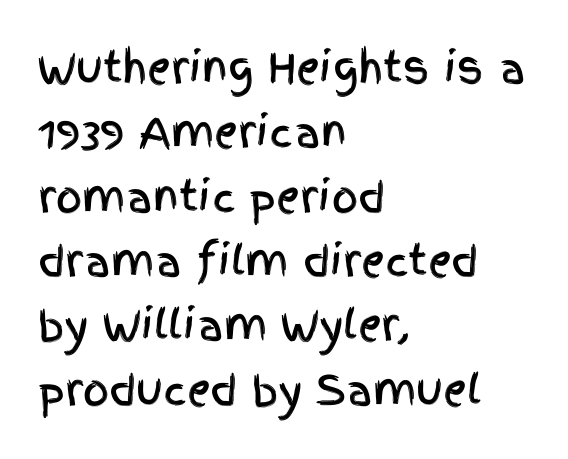
Q: Is the text italic (slanted)? A: No, it is upright.
Q: Is the typeface a serif or a sans-serif typeface? A: Sans-serif.
Q: Is the text underlined? A: No.
Q: How is the paragraph aligned? A: Left-aligned.
Q: Is the spacing between letters normal or unusually wide? A: Normal.
Q: Is the spacing between lines tight, normal or loose? A: Normal.
Q: Width (condensed, normal, or wide)? A: Condensed.
Q: x-height? A: Large.
Q: Monospaced? A: No.
